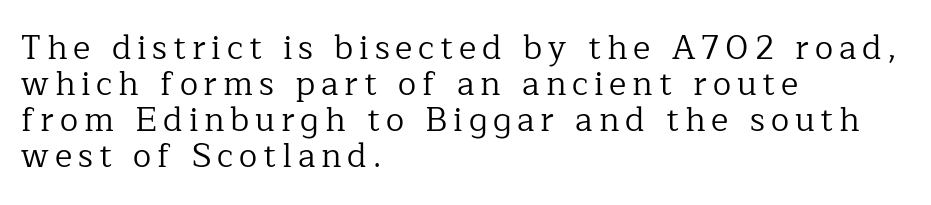
The image shows 33 px regular-weight serif type, upright; set left-aligned, tight line spacing (1.09x), not underlined; low stroke contrast and a medium x-height.
